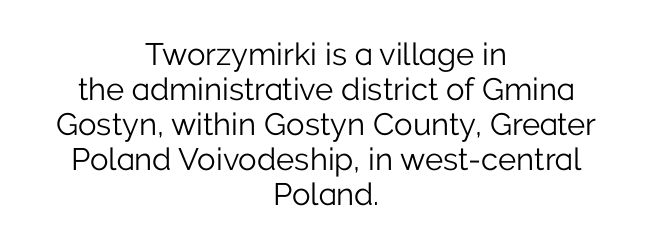
{"serif": "no", "italic": "no", "bold": "no", "weight": "light", "width": "normal", "stroke_contrast": "low", "x_height": "medium", "monospaced": "no", "underline": "no", "align": "center", "line_spacing": "tight", "line_spacing_ratio": 1.13, "letter_spacing": "normal", "letter_spacing_em": 0.0, "glyph_px": 31}
